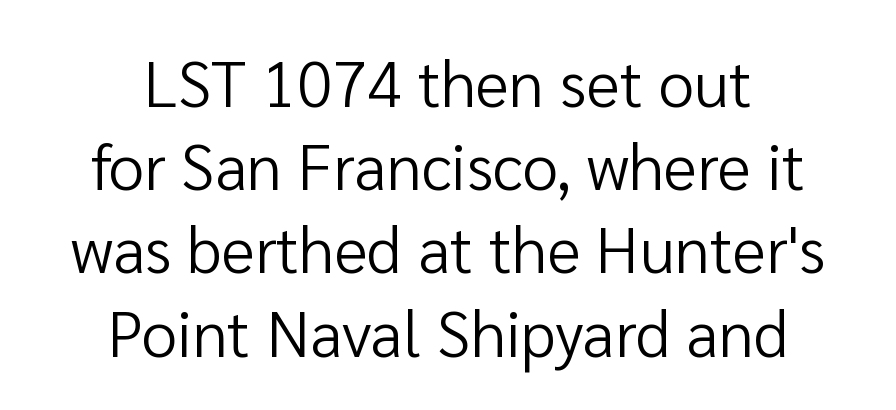
Q: Is the text bold? A: No.
Q: Is the text italic (slanted)? A: No, it is upright.
Q: Is the typeface a serif or a sans-serif typeface? A: Sans-serif.
Q: Is the text underlined? A: No.
Q: How is the paragraph aligned? A: Centered.
Q: Is the spacing between letters normal or unusually wide? A: Normal.
Q: Is the spacing between lines tight, normal or loose? A: Normal.
Q: Width (condensed, normal, or wide)? A: Normal.
Q: Stroke contrast? A: Low.
Q: x-height? A: Medium.
Q: Monospaced? A: No.
